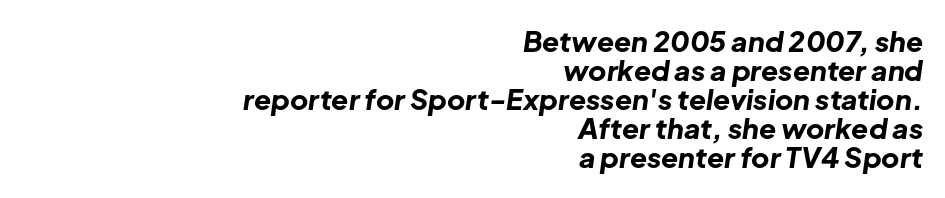
Q: Is the text bold? A: Yes.
Q: Is the text italic (slanted)? A: Yes, it leans right by about 8 degrees.
Q: Is the text underlined? A: No.
Q: How is the paragraph aligned? A: Right-aligned.
Q: Is the spacing between letters normal or unusually wide? A: Normal.
Q: Is the spacing between lines tight, normal or loose? A: Tight.
Q: Width (condensed, normal, or wide)? A: Normal.
Q: Stroke contrast? A: Low.
Q: x-height? A: Medium.
Q: Monospaced? A: No.
